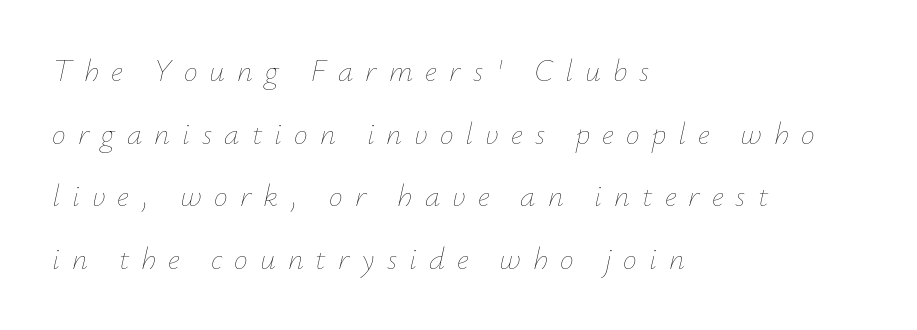
{"italic": "yes", "lean": "right", "slant_degrees": 12, "bold": "no", "weight": "thin", "width": "normal", "stroke_contrast": "low", "x_height": "small", "monospaced": "no", "underline": "no", "align": "left", "line_spacing": "loose", "line_spacing_ratio": 2.02, "letter_spacing": "wide", "letter_spacing_em": 0.39, "glyph_px": 31}
